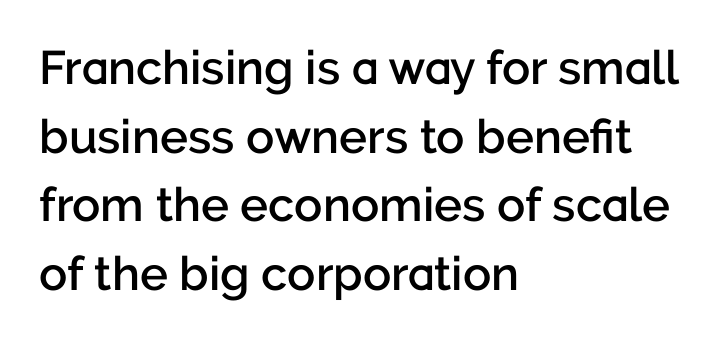
The rendering anchors every line to the left-hand side. This is sans-serif lettering, the kind often seen on screens and signage. If you measured baseline to baseline, you'd find a middling distance. This rendering features lettering with no underline. The gaps between neighbouring characters are ordinary and unremarkable.
